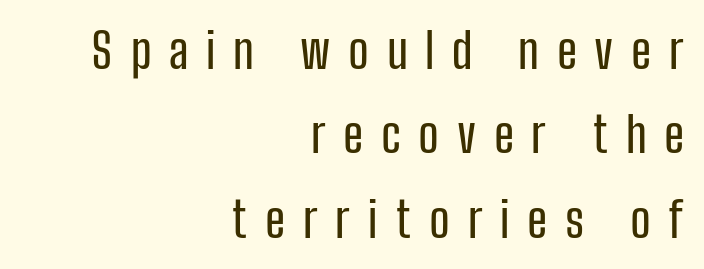
These lines are rendered in a variable-pitch font. Compared with a flush-left layout, this one pins lines to the opposite, right side. You can tell from the bare stems that sans-serif type was used. Unlike italic type, these characters show no tilt at all. Here the glyphs are tracked loosely, breaking word shapes into spaced letters.
